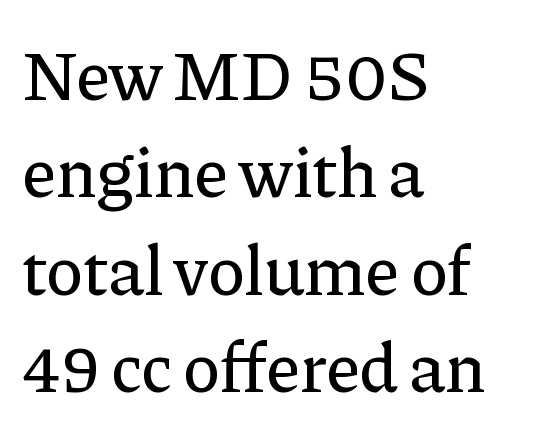
Q: Is the text italic (slanted)? A: No, it is upright.
Q: Is the typeface a serif or a sans-serif typeface? A: Serif.
Q: Is the text underlined? A: No.
Q: How is the paragraph aligned? A: Left-aligned.
Q: Is the spacing between letters normal or unusually wide? A: Normal.
Q: Is the spacing between lines tight, normal or loose? A: Normal.
Q: Width (condensed, normal, or wide)? A: Normal.
Q: Stroke contrast? A: Low.
Q: x-height? A: Medium.
Q: Monospaced? A: No.
